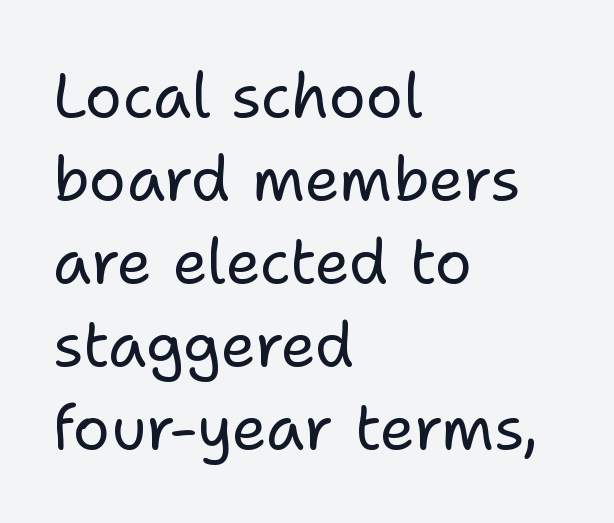
These lines are set flush left with a ragged right edge. Vertical strokes here are truly vertical. Between one letter and the next there's only the usual sliver of space. In terms of leading, this rendering sits right in the middle. Typographically, this falls in the sans-serif category.
